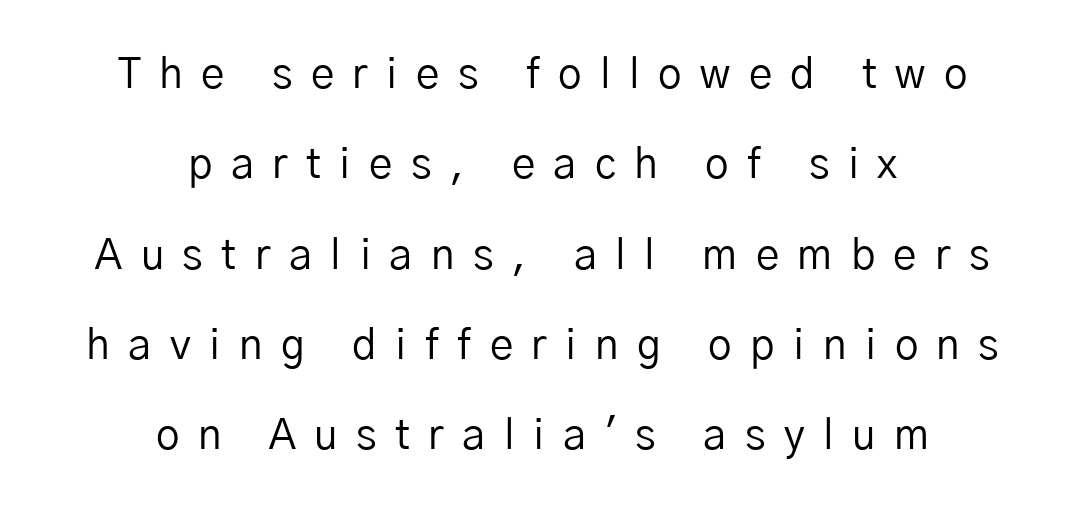
The image shows 42 px regular-weight sans-serif type, upright; set centered, loose line spacing (2.15x), unusually wide letter spacing (+0.44 em), not underlined; low stroke contrast and a medium x-height.
